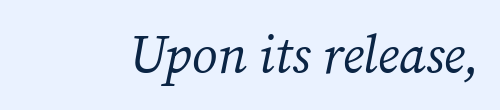
{"serif": "yes", "italic": "yes", "lean": "right", "slant_degrees": 12, "bold": "no", "weight": "regular", "width": "normal", "stroke_contrast": "medium", "x_height": "medium", "monospaced": "no", "underline": "no", "letter_spacing": "normal", "letter_spacing_em": 0.0, "glyph_px": 52}
